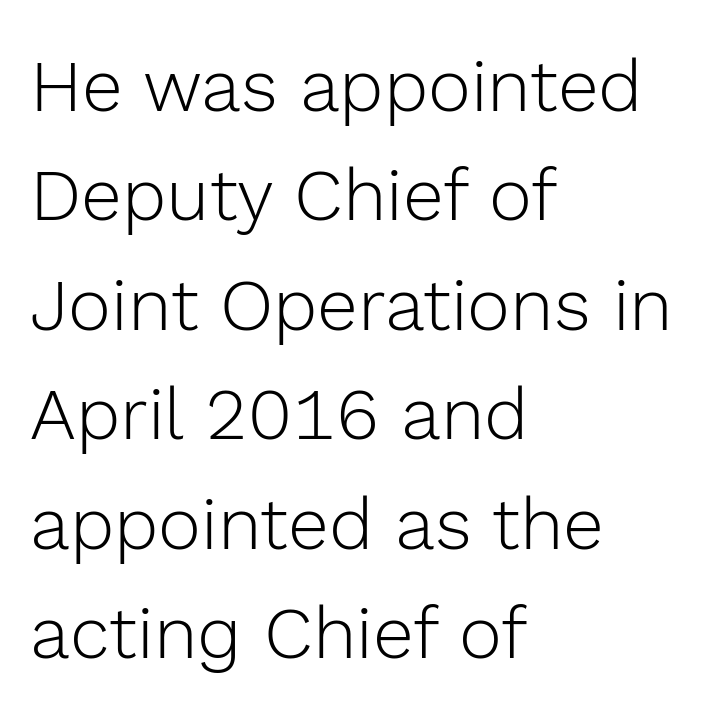
Characters remain perfectly vertical along every line. Is this a fixed-width face? No — the glyphs have proportional, varying widths. Glance below the letters and you will spot only blank space. Characters follow at the spacing the type designer built in.
